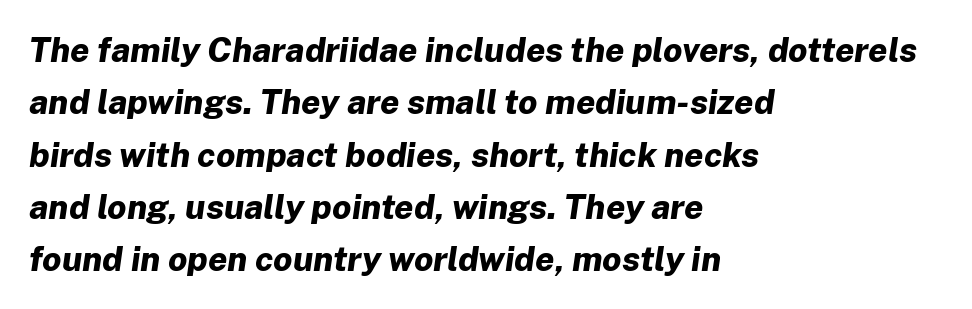
A student would call this left alignment; a typographer would say flush left, rag right. The typesetting leans heavy: a genuine bold. Honestly, there is no underline to notice here at all. This is oblique type, the kind used for emphasis or titles.
